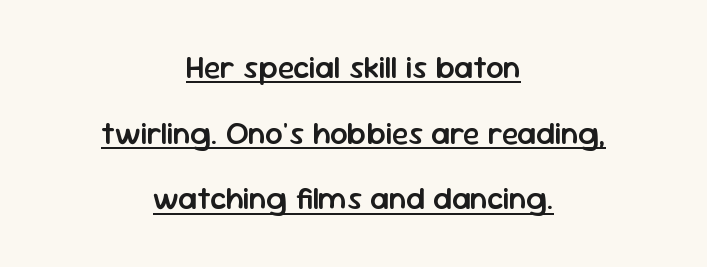
Q: Is the text bold? A: Semi-bold.
Q: Is the text italic (slanted)? A: No, it is upright.
Q: Is the typeface a serif or a sans-serif typeface? A: Sans-serif.
Q: Is the text underlined? A: Yes.
Q: How is the paragraph aligned? A: Centered.
Q: Is the spacing between letters normal or unusually wide? A: Normal.
Q: Is the spacing between lines tight, normal or loose? A: Loose.
Q: Width (condensed, normal, or wide)? A: Normal.
Q: Stroke contrast? A: Low.
Q: x-height? A: Medium.
Q: Monospaced? A: No.
